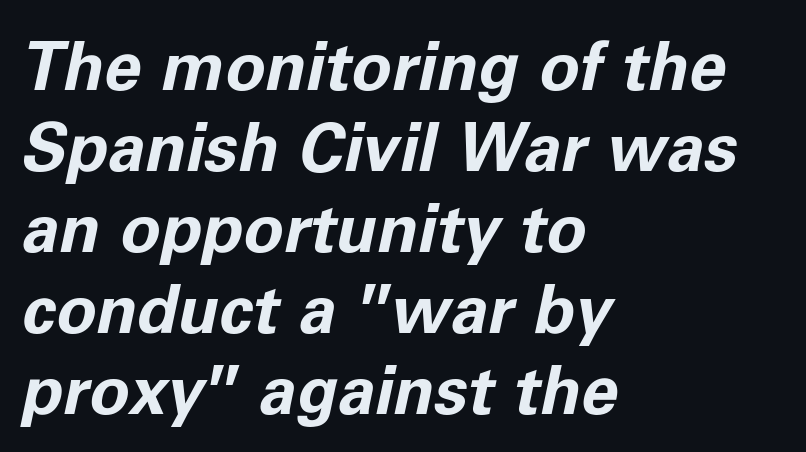
{"italic": "yes", "lean": "right", "slant_degrees": 11, "bold": "yes", "weight": "bold", "width": "normal", "stroke_contrast": "low", "x_height": "medium", "monospaced": "no", "underline": "no", "align": "left", "line_spacing_ratio": 1.21, "letter_spacing": "normal", "letter_spacing_em": 0.0, "glyph_px": 67}
